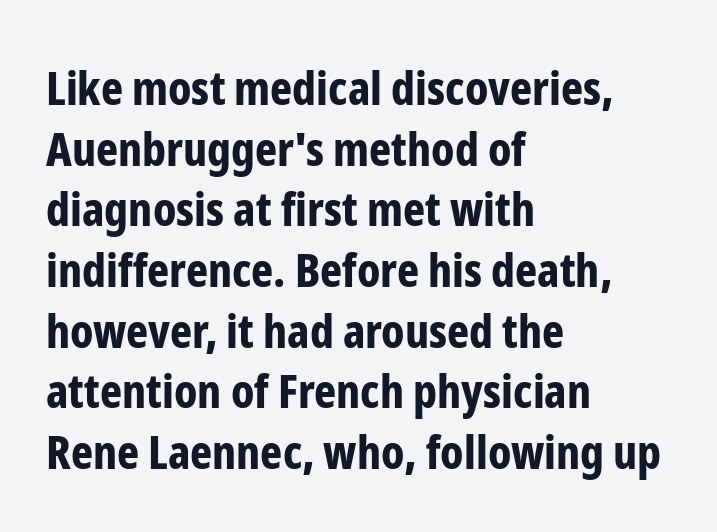
Q: Is the text bold? A: Yes.
Q: Is the text italic (slanted)? A: No, it is upright.
Q: Is the typeface a serif or a sans-serif typeface? A: Sans-serif.
Q: Is the text underlined? A: No.
Q: How is the paragraph aligned? A: Left-aligned.
Q: Is the spacing between letters normal or unusually wide? A: Normal.
Q: Is the spacing between lines tight, normal or loose? A: Normal.
Q: Width (condensed, normal, or wide)? A: Condensed.
Q: Stroke contrast? A: Low.
Q: x-height? A: Medium.
Q: Monospaced? A: No.
